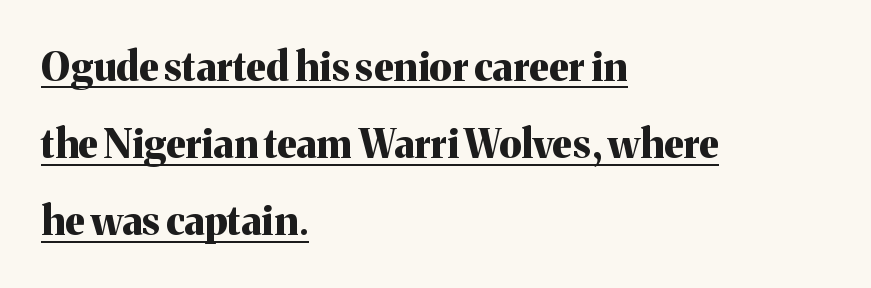
The image shows 40 px bold serif type, upright; set left-aligned, loose line spacing (1.93x), normal letter spacing, underlined; medium stroke contrast and a medium x-height.
